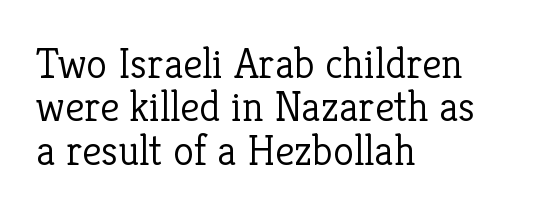
Q: Is the text bold? A: No.
Q: Is the text italic (slanted)? A: No, it is upright.
Q: Is the typeface a serif or a sans-serif typeface? A: Serif.
Q: Is the text underlined? A: No.
Q: How is the paragraph aligned? A: Left-aligned.
Q: Is the spacing between letters normal or unusually wide? A: Normal.
Q: Is the spacing between lines tight, normal or loose? A: Tight.
Q: Width (condensed, normal, or wide)? A: Normal.
Q: Stroke contrast? A: Low.
Q: x-height? A: Medium.
Q: Monospaced? A: No.
